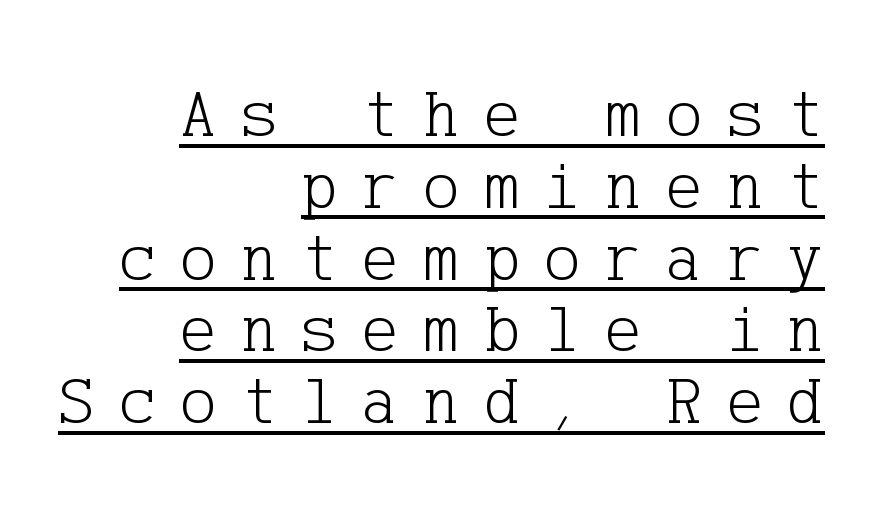
Vertically, the passage feels compressed, each row crowding the next. Has an underline been added? It has. Font category for this specimen: serif. The specimen reads as upright at a glance.
